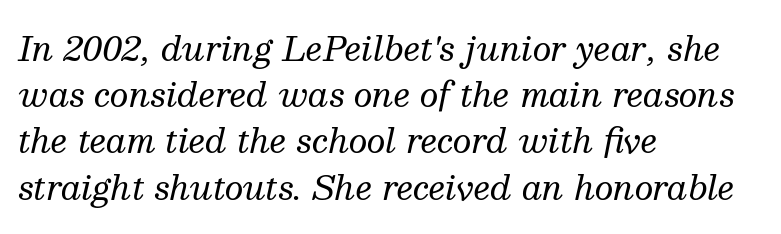
{"serif": "yes", "italic": "yes", "lean": "right", "slant_degrees": 13, "bold": "no", "weight": "regular", "width": "normal", "stroke_contrast": "medium", "x_height": "medium", "monospaced": "no", "underline": "no", "align": "left", "line_spacing": "normal", "line_spacing_ratio": 1.4, "letter_spacing": "normal", "letter_spacing_em": 0.0, "glyph_px": 33}
